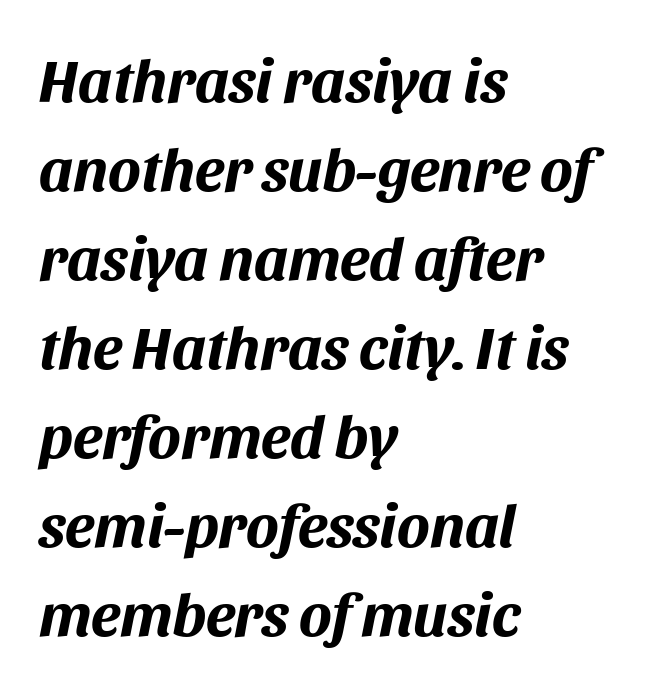
The image shows 61 px bold type, italic (leaning right); set left-aligned, normal line spacing (1.46x), normal letter spacing, not underlined; medium stroke contrast and a large x-height.
